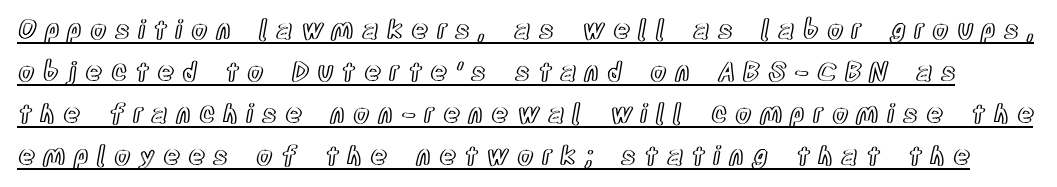
{"underline": "yes", "line_spacing": "normal", "line_spacing_ratio": 1.61, "letter_spacing": "wide", "letter_spacing_em": 0.32, "glyph_px": 26}
